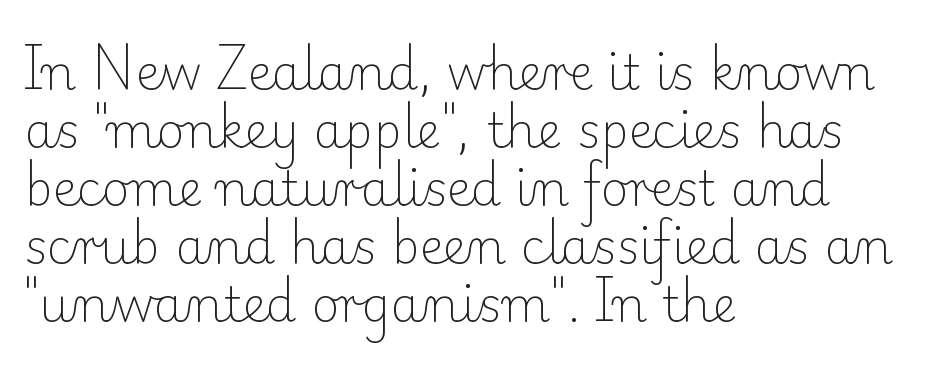
The image shows 48 px light serif type, upright; set left-aligned, line spacing 1.21x, normal letter spacing, not underlined; low stroke contrast and a small x-height.
